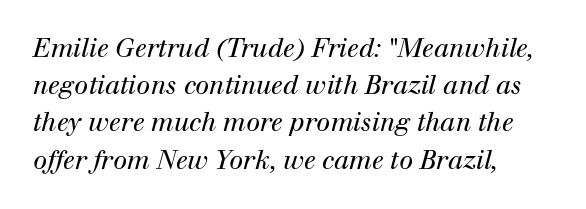
Q: Is the text bold? A: No.
Q: Is the text italic (slanted)? A: Yes, it leans right by about 12 degrees.
Q: Is the text underlined? A: No.
Q: How is the paragraph aligned? A: Left-aligned.
Q: Is the spacing between letters normal or unusually wide? A: Normal.
Q: Is the spacing between lines tight, normal or loose? A: Normal.
